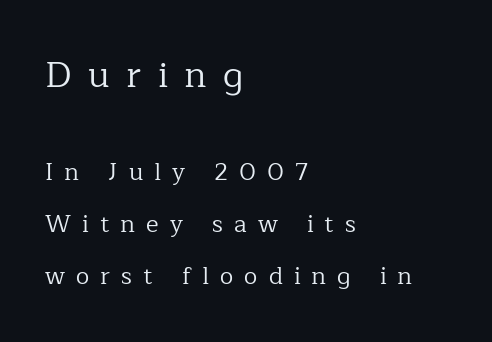
{"serif": "yes", "italic": "no", "bold": "no", "weight": "regular", "width": "normal", "stroke_contrast": "low", "x_height": "medium", "monospaced": "no", "underline": "no", "align": "left", "line_spacing": "loose", "line_spacing_ratio": 2.17, "letter_spacing": "wide", "letter_spacing_em": 0.46, "larger_block": "first", "size_ratio": 1.5, "glyph_px": 36}
